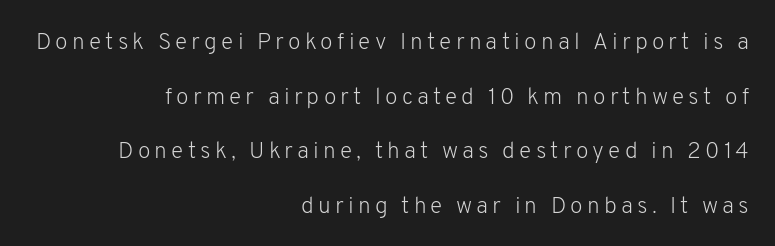
This sample trades compactness for vertical openness between lines. The characters are drawn with everyday or finer stroke widths. The glyphs are unaccompanied by any horizontal stroke below them. The passage is arranged like a letterhead date or caption credit — flush right.
